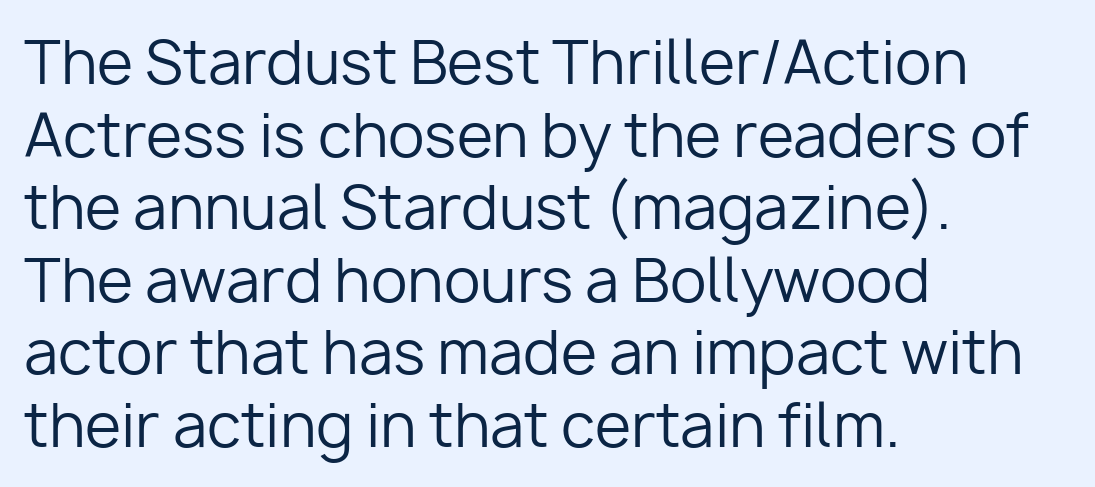
The image shows 59 px regular-weight sans-serif type, upright; set left-aligned, line spacing 1.23x, normal letter spacing, not underlined; low stroke contrast and a medium x-height.
